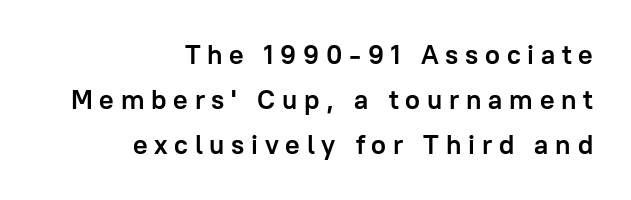
{"italic": "no", "bold": "yes", "underline": "no", "align": "right", "line_spacing": "normal", "line_spacing_ratio": 1.67, "letter_spacing": "wide", "letter_spacing_em": 0.25, "glyph_px": 27}
